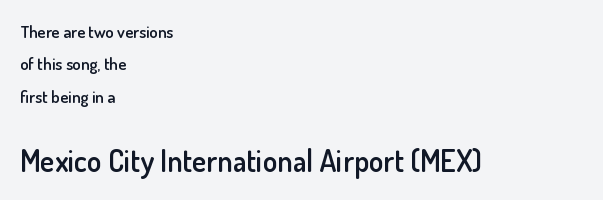
Q: Is the text bold? A: Semi-bold.
Q: Is the text italic (slanted)? A: No, it is upright.
Q: Is the typeface a serif or a sans-serif typeface? A: Sans-serif.
Q: Is the text underlined? A: No.
Q: How is the paragraph aligned? A: Left-aligned.
Q: Is the spacing between letters normal or unusually wide? A: Normal.
Q: Is the spacing between lines tight, normal or loose? A: Loose.
Q: Which block of text is set in a larger size, the first (top) or the second (bottom)? A: The second (bottom) one.
Q: Width (condensed, normal, or wide)? A: Normal.
Q: Stroke contrast? A: Low.
Q: x-height? A: Small.
Q: Monospaced? A: No.
